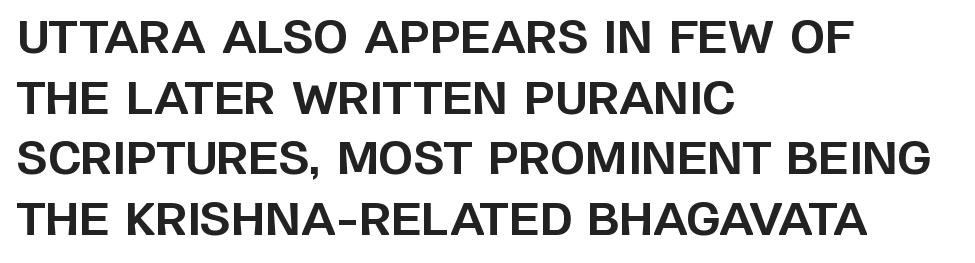
Q: Is the text bold? A: Yes.
Q: Is the text italic (slanted)? A: No, it is upright.
Q: Is the typeface a serif or a sans-serif typeface? A: Sans-serif.
Q: Is the text underlined? A: No.
Q: How is the paragraph aligned? A: Left-aligned.
Q: Is the spacing between letters normal or unusually wide? A: Normal.
Q: Is the spacing between lines tight, normal or loose? A: Normal.
Q: Width (condensed, normal, or wide)? A: Normal.
Q: Stroke contrast? A: Low.
Q: x-height? A: Large.
Q: Monospaced? A: No.
